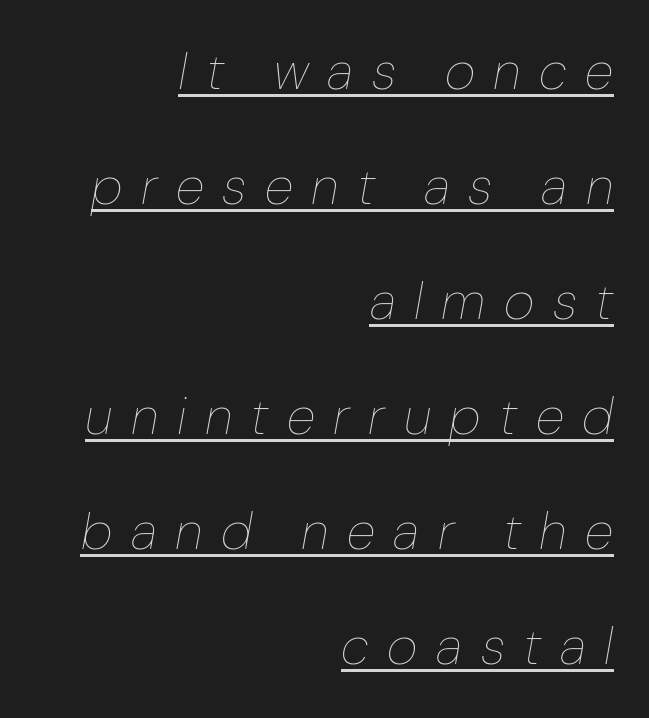
{"italic": "yes", "lean": "right", "slant_degrees": 10, "bold": "no", "weight": "thin", "width": "normal", "stroke_contrast": "low", "x_height": "medium", "monospaced": "no", "underline": "yes", "align": "right", "line_spacing": "loose", "line_spacing_ratio": 2.17, "letter_spacing": "wide", "letter_spacing_em": 0.35, "glyph_px": 53}
